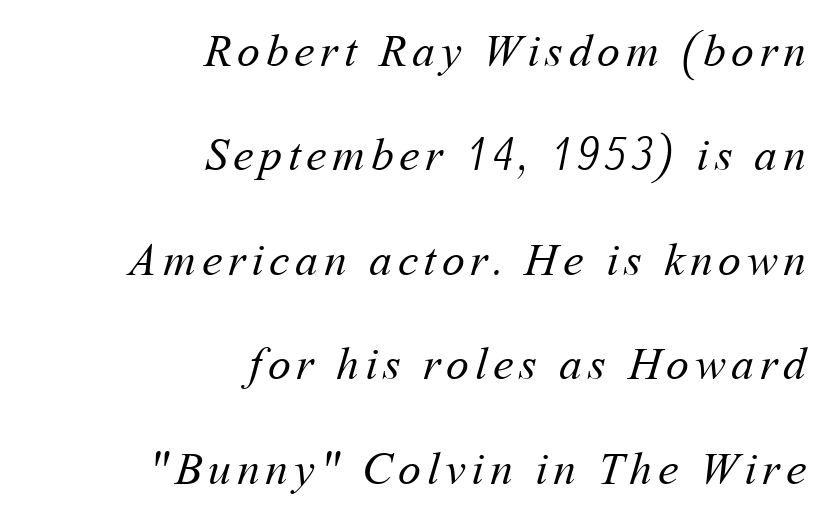
The image shows 46 px regular-weight type; set right-aligned, loose line spacing (2.27x), not underlined; medium stroke contrast and a medium x-height.
